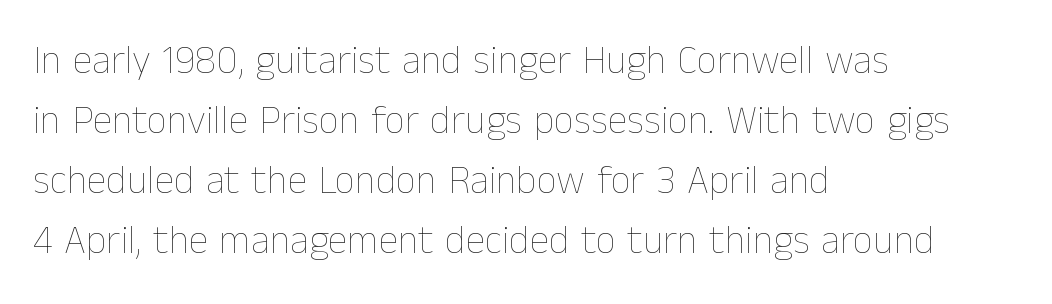
No letter is thick-stroked: the sample isn't bold. This block has exactly the height ordinary leading produces. Type without underlining. Horizontal alignment here is leftward, the default for most running prose.
